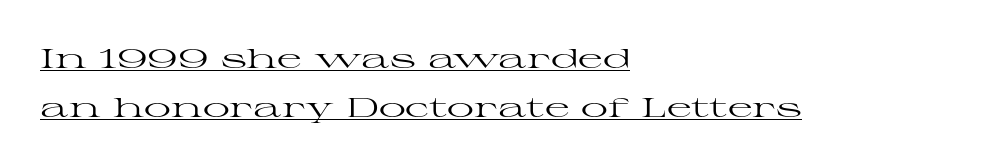
{"italic": "no", "bold": "no", "underline": "yes", "align": "left", "line_spacing_ratio": 1.83, "letter_spacing": "normal", "letter_spacing_em": 0.0, "glyph_px": 27}
